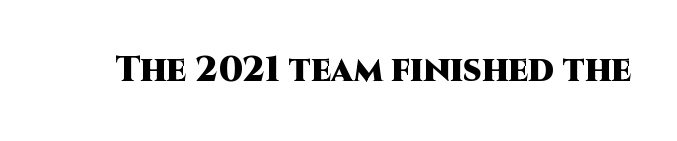
Tall strokes in this sample are plumb rather than angled. A sans-serif font was chosen for this passage. Quick note: underline off. Compared with typical body copy, the letter spacing here is the same. Emphasis by weight is at full strength: bold.
